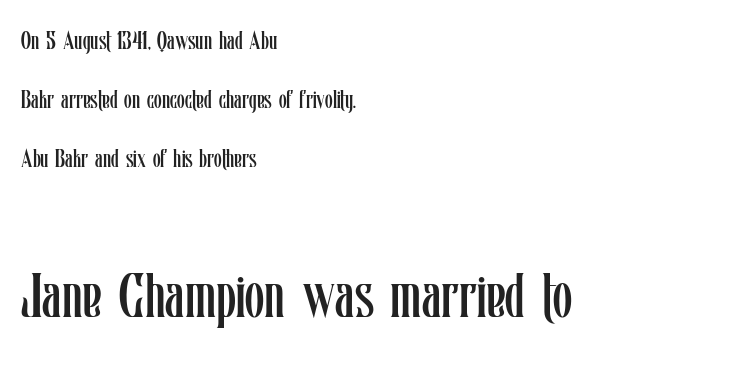
Q: Is the text bold? A: No.
Q: Is the text italic (slanted)? A: No, it is upright.
Q: Is the text underlined? A: No.
Q: How is the paragraph aligned? A: Left-aligned.
Q: Is the spacing between letters normal or unusually wide? A: Normal.
Q: Is the spacing between lines tight, normal or loose? A: Loose.
Q: Which block of text is set in a larger size, the first (top) or the second (bottom)? A: The second (bottom) one.
Q: Width (condensed, normal, or wide)? A: Condensed.
Q: Stroke contrast? A: Low.
Q: x-height? A: Medium.
Q: Monospaced? A: No.
